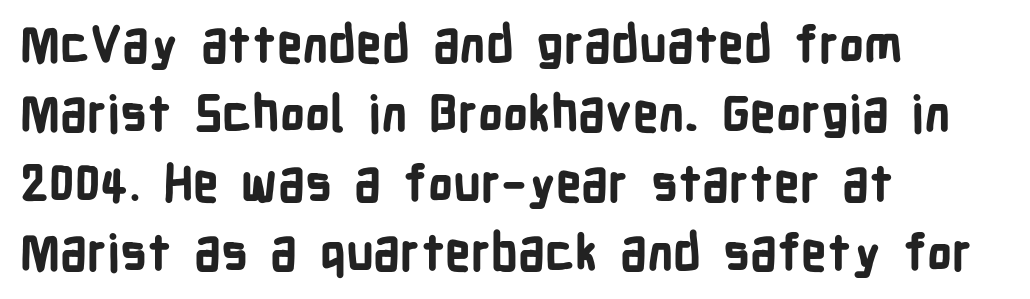
Q: Is the text bold? A: Yes.
Q: Is the text italic (slanted)? A: No, it is upright.
Q: Is the typeface a serif or a sans-serif typeface? A: Sans-serif.
Q: Is the text underlined? A: No.
Q: How is the paragraph aligned? A: Left-aligned.
Q: Is the spacing between letters normal or unusually wide? A: Normal.
Q: Is the spacing between lines tight, normal or loose? A: Normal.
Q: Width (condensed, normal, or wide)? A: Condensed.
Q: Stroke contrast? A: Low.
Q: x-height? A: Medium.
Q: Monospaced? A: No.
